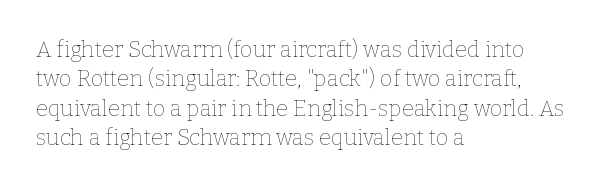
Q: Is the text bold? A: No.
Q: Is the text italic (slanted)? A: No, it is upright.
Q: Is the text underlined? A: No.
Q: How is the paragraph aligned? A: Left-aligned.
Q: Is the spacing between letters normal or unusually wide? A: Normal.
Q: Is the spacing between lines tight, normal or loose? A: Normal.
